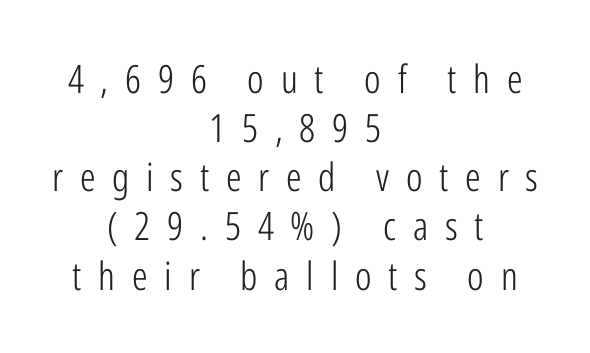
The image shows 39 px light, condensed sans-serif type, upright; set centered, normal line spacing (1.26x), unusually wide letter spacing (+0.43 em), not underlined; low stroke contrast and a medium x-height.
